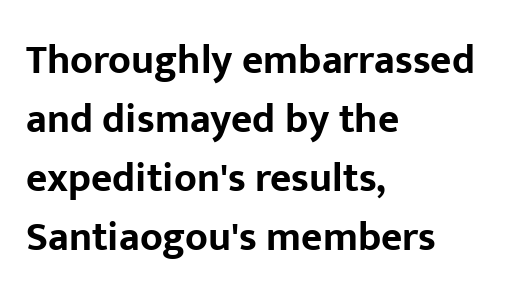
Q: Is the text bold? A: Yes.
Q: Is the text italic (slanted)? A: No, it is upright.
Q: Is the typeface a serif or a sans-serif typeface? A: Sans-serif.
Q: Is the text underlined? A: No.
Q: How is the paragraph aligned? A: Left-aligned.
Q: Is the spacing between letters normal or unusually wide? A: Normal.
Q: Is the spacing between lines tight, normal or loose? A: Normal.
Q: Width (condensed, normal, or wide)? A: Normal.
Q: Stroke contrast? A: Low.
Q: x-height? A: Medium.
Q: Monospaced? A: No.
